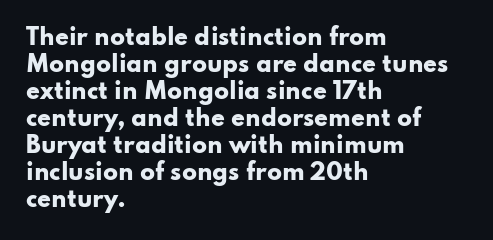
The setting favours the left margin, as ordinary paragraphs usually do. The strip under each line holds only bare page. Every letter is thick-stroked: bold, no question. In terms of posture, this sample is upright. Is the letter spacing exaggerated? No — it looks like the ordinary default.
